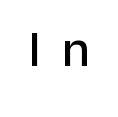
I'd call this a sans setting — the letters go barefoot. Spacing between characters has been opened up far beyond the box default. The letters advance in unequal steps, a hallmark of proportional type. The space directly below the letters is spotless. Italic: no, the glyphs are upright roman.
